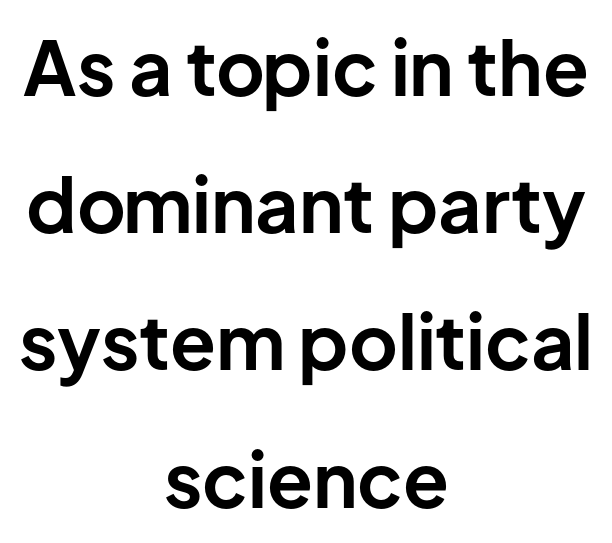
Short note: letters normally spaced. Serif or sans? Sans — the stroke terminals are bare. Underline: absent. The rag falls on both sides of this text block equally. Typographic density is high because the face is bold. Style check: upright.
